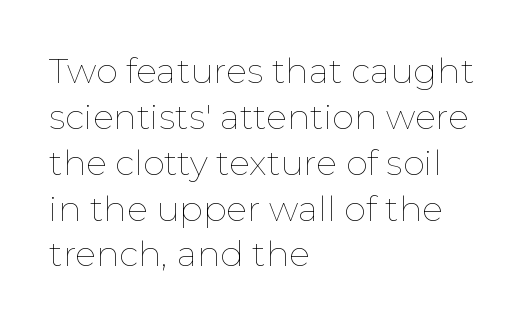
{"italic": "no", "bold": "no", "weight": "thin", "width": "normal", "stroke_contrast": "low", "x_height": "medium", "monospaced": "no", "underline": "no", "align": "left", "line_spacing": "normal", "line_spacing_ratio": 1.31, "letter_spacing": "normal", "letter_spacing_em": 0.0, "glyph_px": 35}
